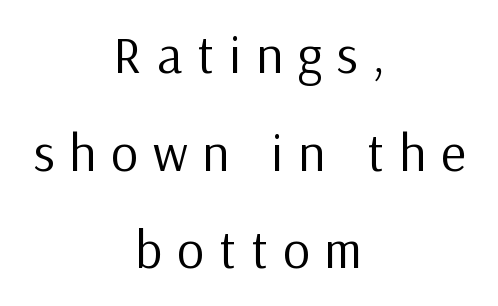
{"serif": "no", "italic": "no", "bold": "no", "weight": "regular", "width": "normal", "stroke_contrast": "low", "x_height": "medium", "monospaced": "no", "underline": "no", "align": "center", "line_spacing_ratio": 1.84, "letter_spacing": "wide", "letter_spacing_em": 0.28, "glyph_px": 53}
